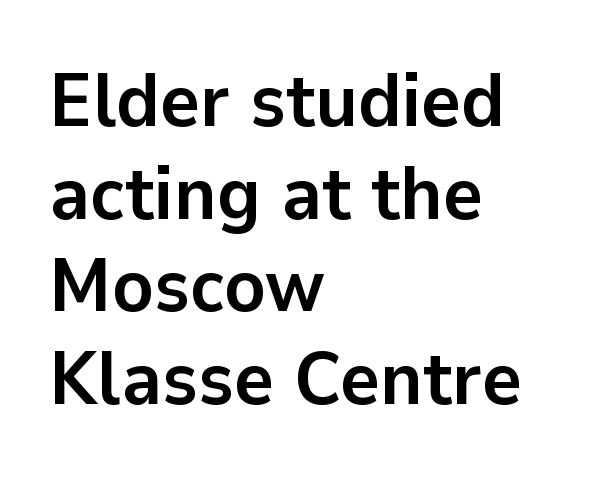
Q: Is the text bold? A: Yes.
Q: Is the text italic (slanted)? A: No, it is upright.
Q: Is the typeface a serif or a sans-serif typeface? A: Sans-serif.
Q: Is the text underlined? A: No.
Q: How is the paragraph aligned? A: Left-aligned.
Q: Is the spacing between letters normal or unusually wide? A: Normal.
Q: Width (condensed, normal, or wide)? A: Normal.
Q: Stroke contrast? A: Low.
Q: x-height? A: Medium.
Q: Monospaced? A: No.
